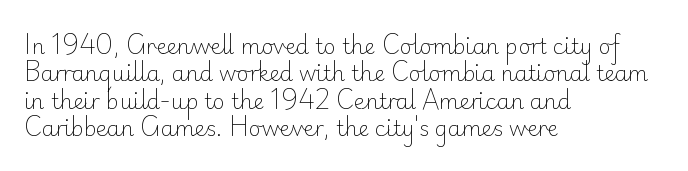
The image shows 21 px text type, upright; set left-aligned, normal line spacing (1.3x), normal letter spacing, not underlined.
